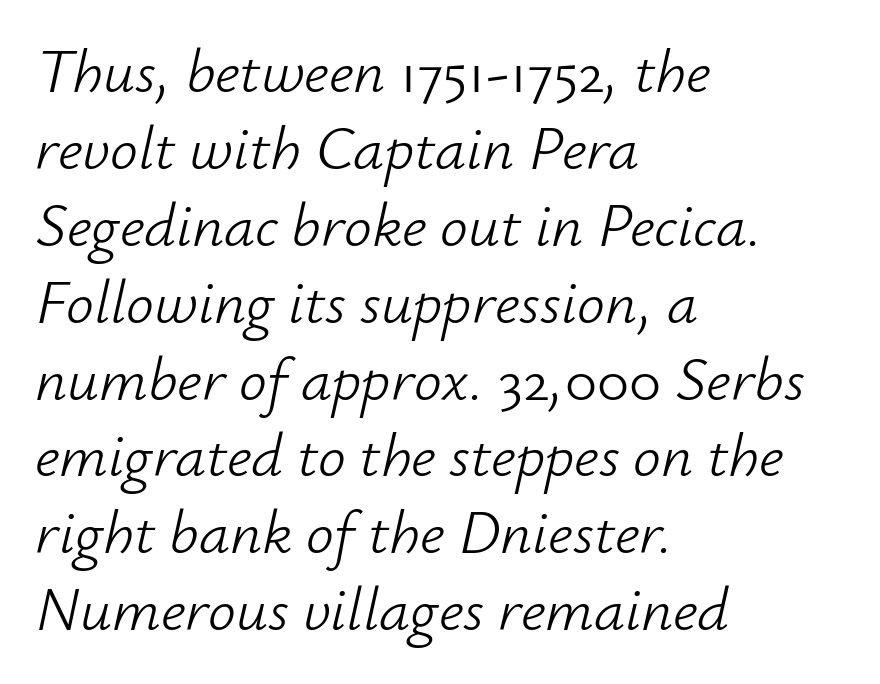
Q: Is the text bold? A: No.
Q: Is the text italic (slanted)? A: Yes, it leans right by about 12 degrees.
Q: Is the text underlined? A: No.
Q: How is the paragraph aligned? A: Left-aligned.
Q: Is the spacing between letters normal or unusually wide? A: Normal.
Q: Width (condensed, normal, or wide)? A: Normal.
Q: Stroke contrast? A: Low.
Q: x-height? A: Small.
Q: Monospaced? A: No.
